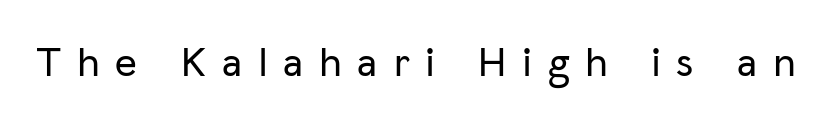
Q: Is the text italic (slanted)? A: No, it is upright.
Q: Is the typeface a serif or a sans-serif typeface? A: Sans-serif.
Q: Is the text underlined? A: No.
Q: Is the spacing between letters normal or unusually wide? A: Unusually wide.
Q: Width (condensed, normal, or wide)? A: Normal.
Q: Stroke contrast? A: Low.
Q: x-height? A: Medium.
Q: Monospaced? A: No.
